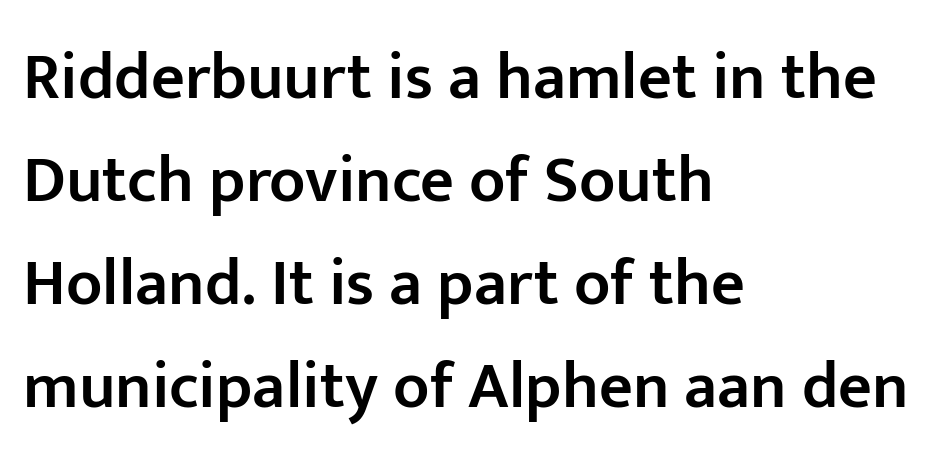
Q: Is the text bold? A: Semi-bold.
Q: Is the text italic (slanted)? A: No, it is upright.
Q: Is the typeface a serif or a sans-serif typeface? A: Sans-serif.
Q: Is the text underlined? A: No.
Q: How is the paragraph aligned? A: Left-aligned.
Q: Is the spacing between letters normal or unusually wide? A: Normal.
Q: Is the spacing between lines tight, normal or loose? A: Normal.
Q: Width (condensed, normal, or wide)? A: Normal.
Q: Stroke contrast? A: Low.
Q: x-height? A: Medium.
Q: Monospaced? A: No.
